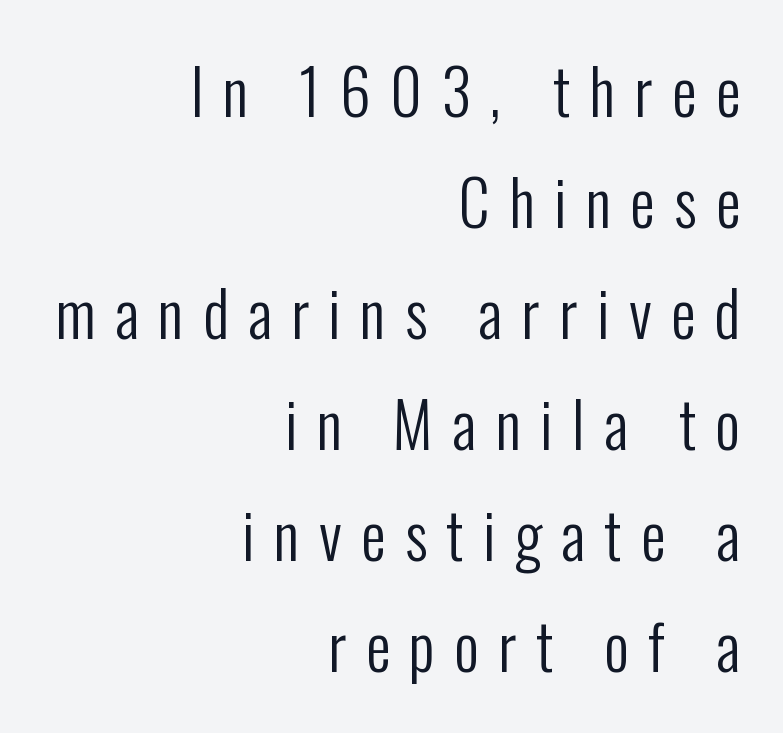
The image shows 62 px regular-weight, condensed sans-serif type, upright; set right-aligned, line spacing 1.79x, unusually wide letter spacing (+0.31 em), not underlined; low stroke contrast and a medium x-height.
